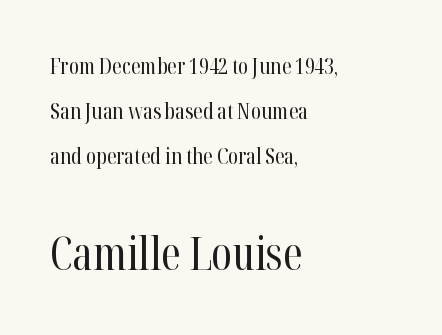
The image shows 45 px regular-weight, condensed serif type, upright; set left-aligned, loose line spacing (2.05x), normal letter spacing, not underlined; the second (bottom) block is 2.05x larger; high stroke contrast and a medium x-height.
